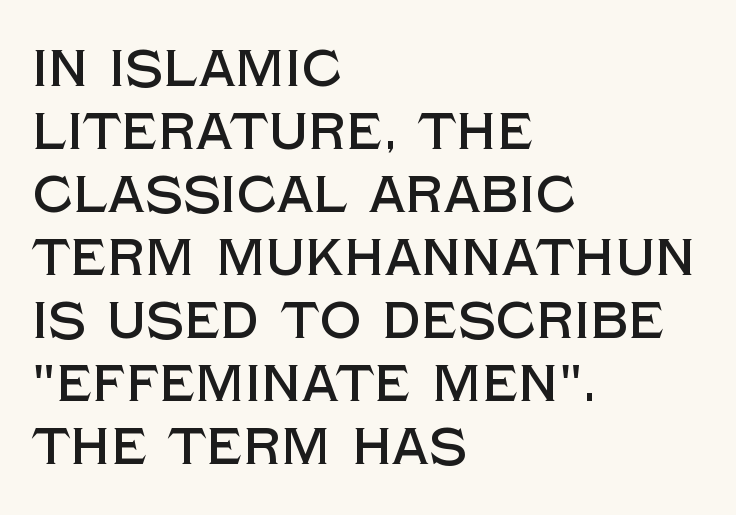
{"serif": "no", "italic": "no", "width": "normal", "x_height": "large", "monospaced": "no", "underline": "no", "align": "left", "line_spacing_ratio": 1.21, "letter_spacing": "normal", "letter_spacing_em": 0.0, "glyph_px": 52}
